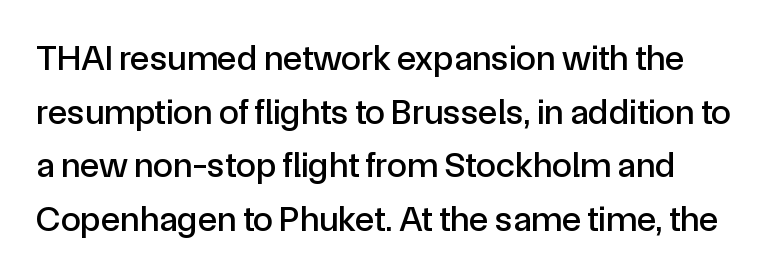
Q: Is the text italic (slanted)? A: No, it is upright.
Q: Is the typeface a serif or a sans-serif typeface? A: Sans-serif.
Q: Is the text underlined? A: No.
Q: Is the spacing between letters normal or unusually wide? A: Normal.
Q: Is the spacing between lines tight, normal or loose? A: Normal.
Q: Width (condensed, normal, or wide)? A: Normal.
Q: x-height? A: Medium.
Q: Monospaced? A: No.
